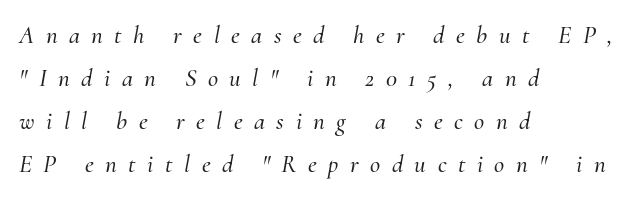
The image shows 25 px text type, italic (leaning right); set left-aligned, line spacing 1.72x, unusually wide letter spacing (+0.46 em), not underlined.
